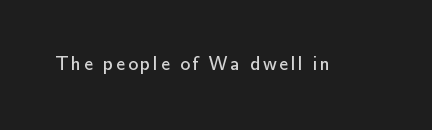
{"italic": "no", "bold": "no", "underline": "no", "glyph_px": 20}
